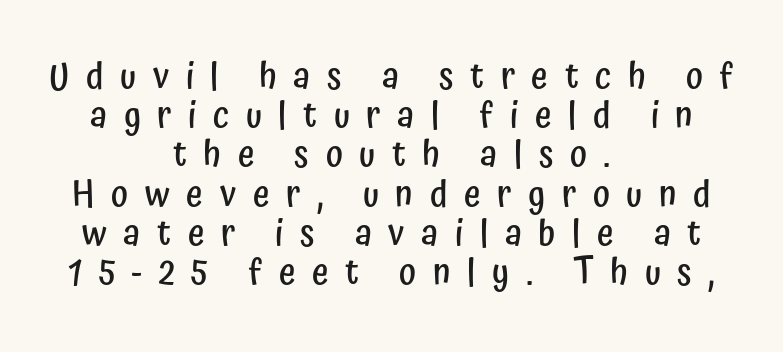
{"serif": "no", "italic": "no", "bold": "semi", "weight": "semibold", "width": "condensed", "stroke_contrast": "low", "x_height": "medium", "monospaced": "no", "underline": "no", "align": "center", "line_spacing": "tight", "line_spacing_ratio": 1.09, "letter_spacing": "wide", "letter_spacing_em": 0.46, "glyph_px": 36}
